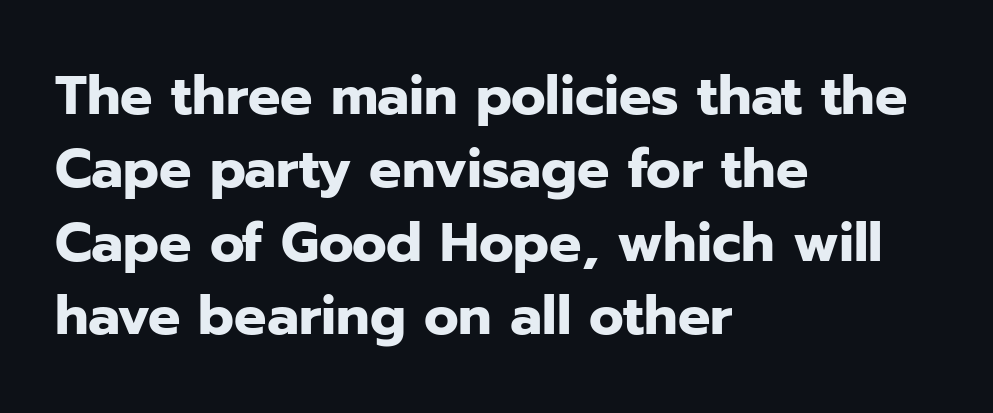
The image shows 54 px heavy sans-serif type, upright; set left-aligned, normal line spacing (1.36x), normal letter spacing, not underlined; low stroke contrast and a medium x-height.
